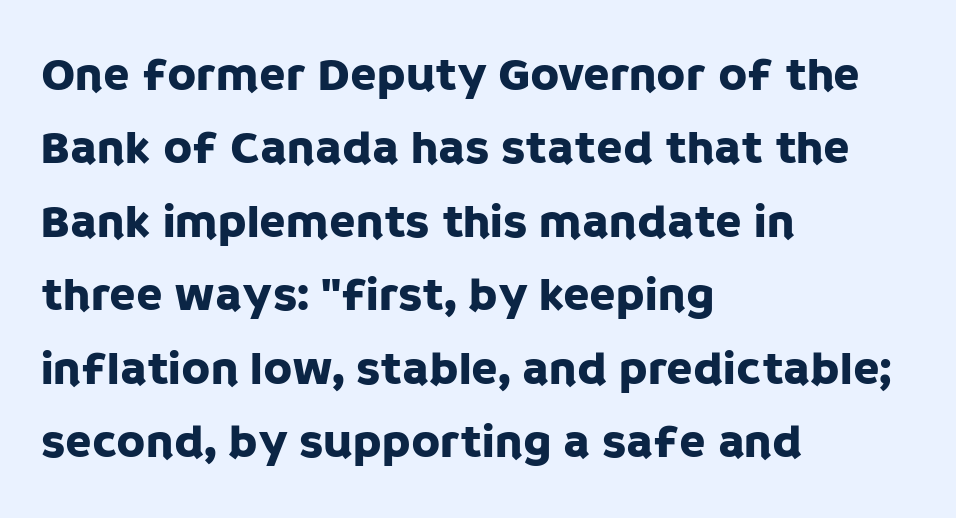
The image shows 48 px sans-serif type, upright; set left-aligned, normal line spacing (1.53x), normal letter spacing, not underlined; low stroke contrast and a large x-height.
